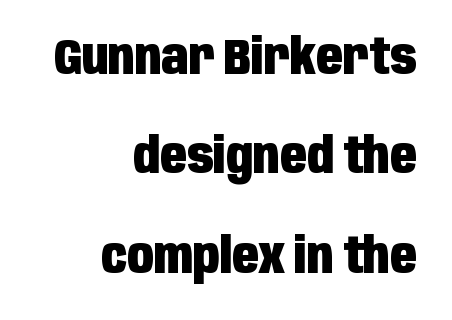
The image shows 49 px heavy, condensed sans-serif type, upright; set right-aligned, loose line spacing (2.03x), normal letter spacing, not underlined; low stroke contrast and a large x-height.
